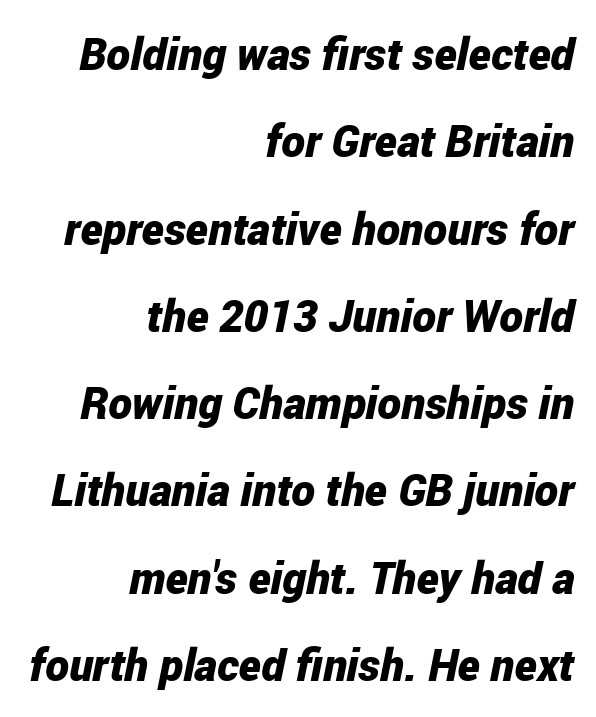
The image shows 45 px bold, condensed type, italic (leaning right); set right-aligned, loose line spacing (1.94x), normal letter spacing, not underlined; low stroke contrast and a medium x-height.
